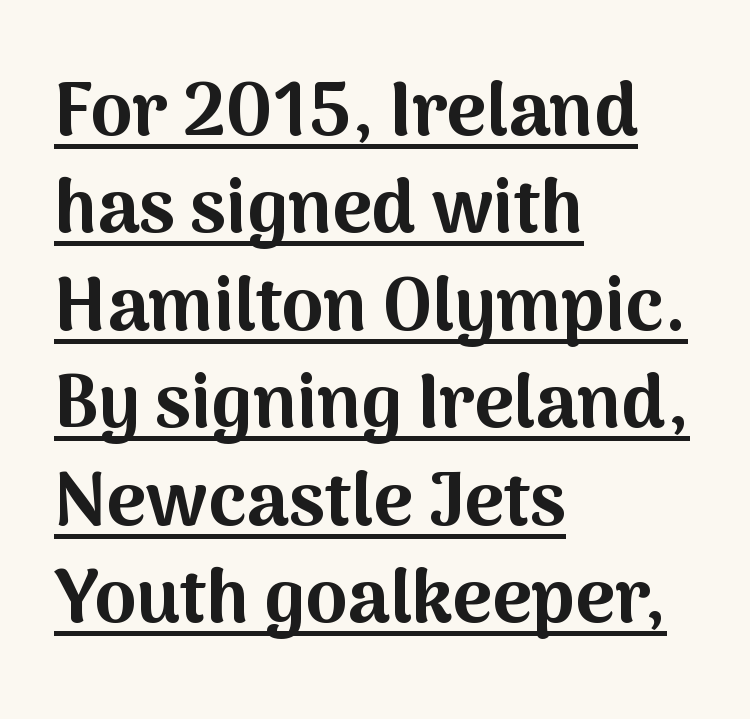
{"serif": "no", "italic": "no", "bold": "yes", "weight": "bold", "width": "normal", "stroke_contrast": "medium", "x_height": "medium", "monospaced": "no", "underline": "yes", "align": "left", "line_spacing": "normal", "line_spacing_ratio": 1.3, "letter_spacing": "normal", "letter_spacing_em": 0.0, "glyph_px": 75}
